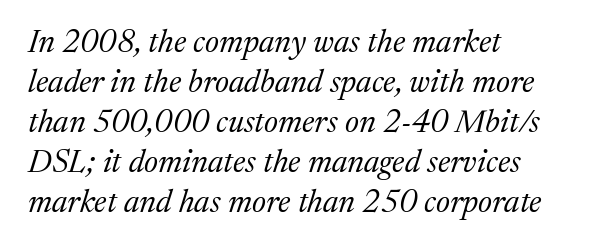
Q: Is the text bold? A: No.
Q: Is the text italic (slanted)? A: Yes, it leans right by about 17 degrees.
Q: Is the typeface a serif or a sans-serif typeface? A: Serif.
Q: Is the text underlined? A: No.
Q: How is the paragraph aligned? A: Left-aligned.
Q: Is the spacing between letters normal or unusually wide? A: Normal.
Q: Is the spacing between lines tight, normal or loose? A: Normal.
Q: Width (condensed, normal, or wide)? A: Normal.
Q: Stroke contrast? A: Medium.
Q: x-height? A: Medium.
Q: Monospaced? A: No.
